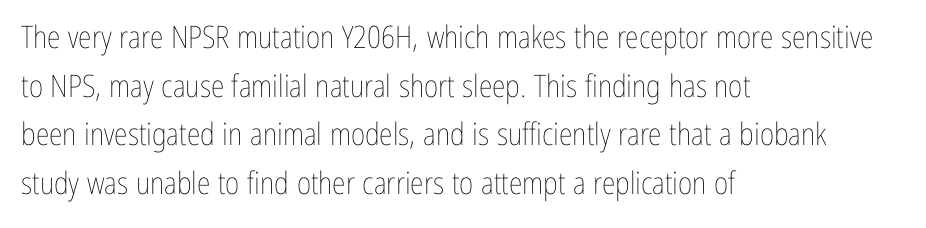
{"italic": "no", "bold": "no", "weight": "thin", "width": "condensed", "stroke_contrast": "low", "x_height": "medium", "monospaced": "no", "underline": "no", "align": "left", "line_spacing": "normal", "line_spacing_ratio": 1.57, "letter_spacing": "normal", "letter_spacing_em": 0.0, "glyph_px": 31}
